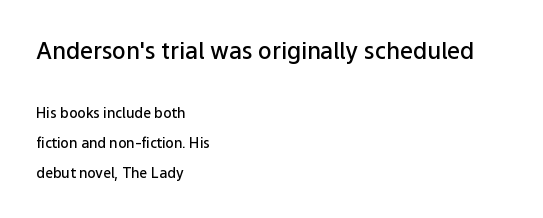
Slightly chunky letters — semibold, I'd say, not full bold. A typesetter would call this leading open, well beyond the default. No italicization has been applied; the sample stays upright. The letterforms sit shoulder to shoulder at normal distance. This rendering uses left alignment, leaving the right contour irregular. Letters rest on an invisible, unmarked baseline.
